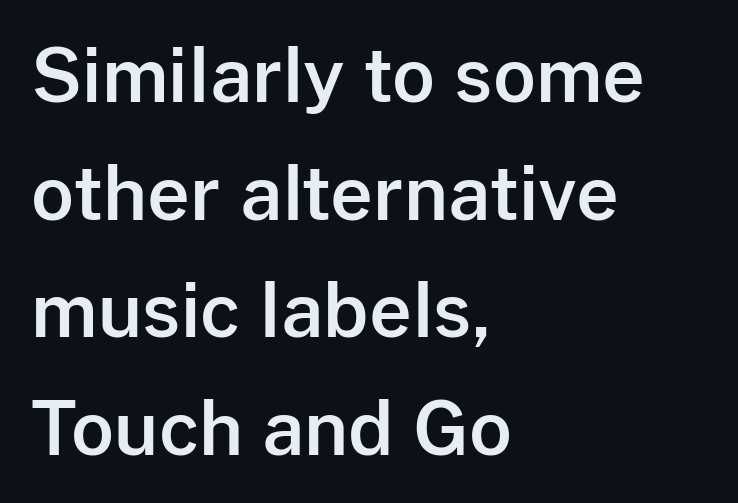
The image shows 74 px sans-serif type, upright; set left-aligned, normal line spacing (1.59x), normal letter spacing, not underlined; low stroke contrast and a medium x-height.
